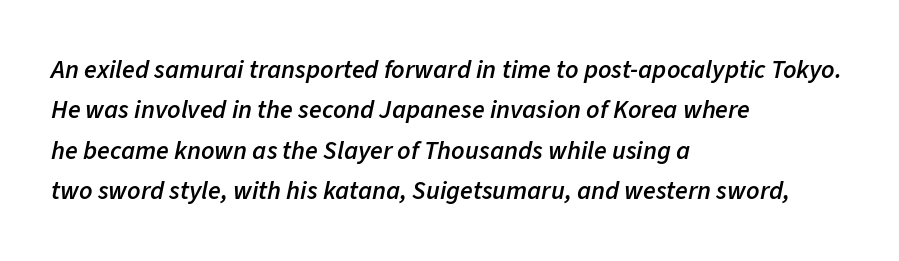
The image shows 26 px text type, italic (leaning right); set left-aligned, normal line spacing (1.55x), normal letter spacing, not underlined.
